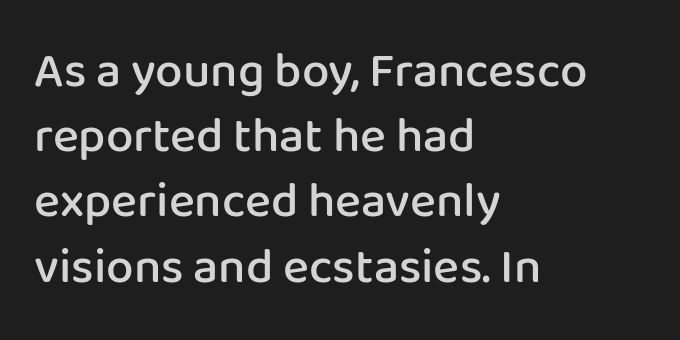
Letterform terminals end flat and unadorned throughout the passage. The letters sit at their default tracking, neither squeezed nor spread. Moderately thickened strokes mark this as semibold type. The lettering holds an erect, upright posture throughout.
